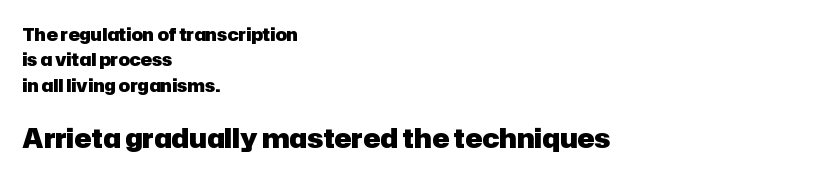
The image shows 26 px bold type, upright; set left-aligned, normal line spacing (1.5x), normal letter spacing, not underlined; the second (bottom) block is 1.53x larger.
